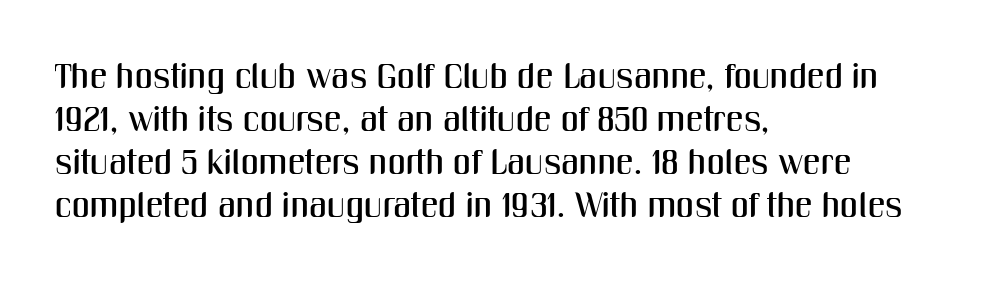
Are there feet on the stems? There aren't — it's a sans. This is roman type, the default non-slanted kind. The text block is weighted toward the left margin, trailing off unevenly rightward. Does extra space separate the letters? No, they use regular spacing. The foot of each line stays bare and open. The rendering uses natural spacing where letterforms have individual widths.
